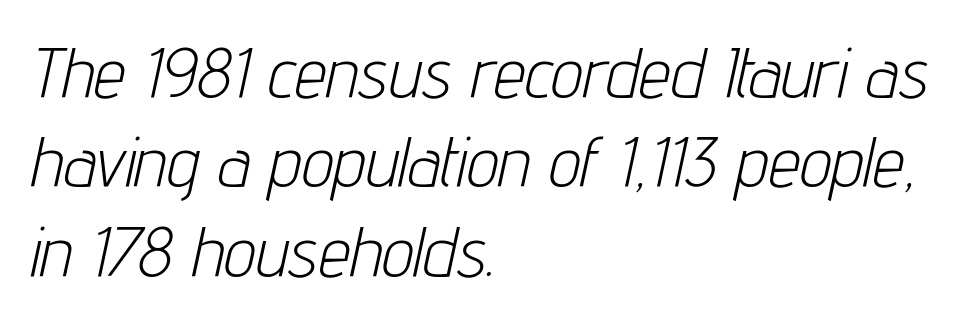
{"italic": "yes", "lean": "right", "slant_degrees": 12, "bold": "no", "weight": "light", "width": "condensed", "stroke_contrast": "low", "x_height": "medium", "monospaced": "no", "underline": "no", "align": "left", "line_spacing": "normal", "line_spacing_ratio": 1.26, "letter_spacing": "normal", "letter_spacing_em": 0.0, "glyph_px": 71}
